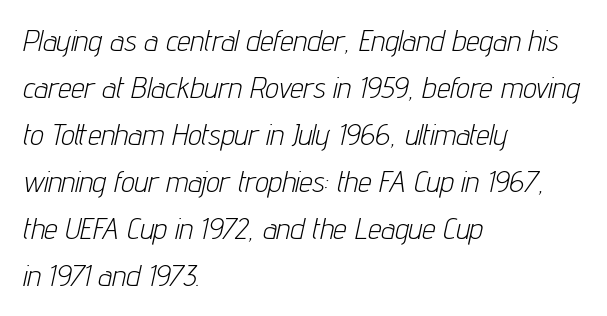
{"italic": "yes", "lean": "right", "slant_degrees": 12, "bold": "no", "weight": "light", "width": "condensed", "stroke_contrast": "low", "x_height": "medium", "monospaced": "no", "underline": "no", "align": "left", "line_spacing": "normal", "line_spacing_ratio": 1.57, "letter_spacing": "normal", "letter_spacing_em": 0.0, "glyph_px": 30}
